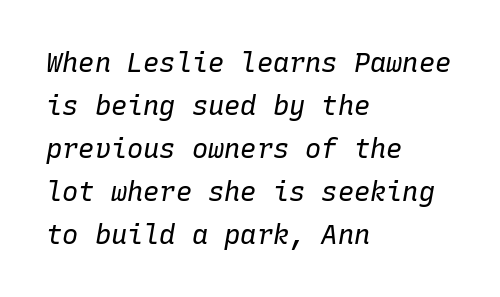
The image shows 27 px text type, italic (leaning right); set left-aligned, normal line spacing (1.59x), normal letter spacing, not underlined.
